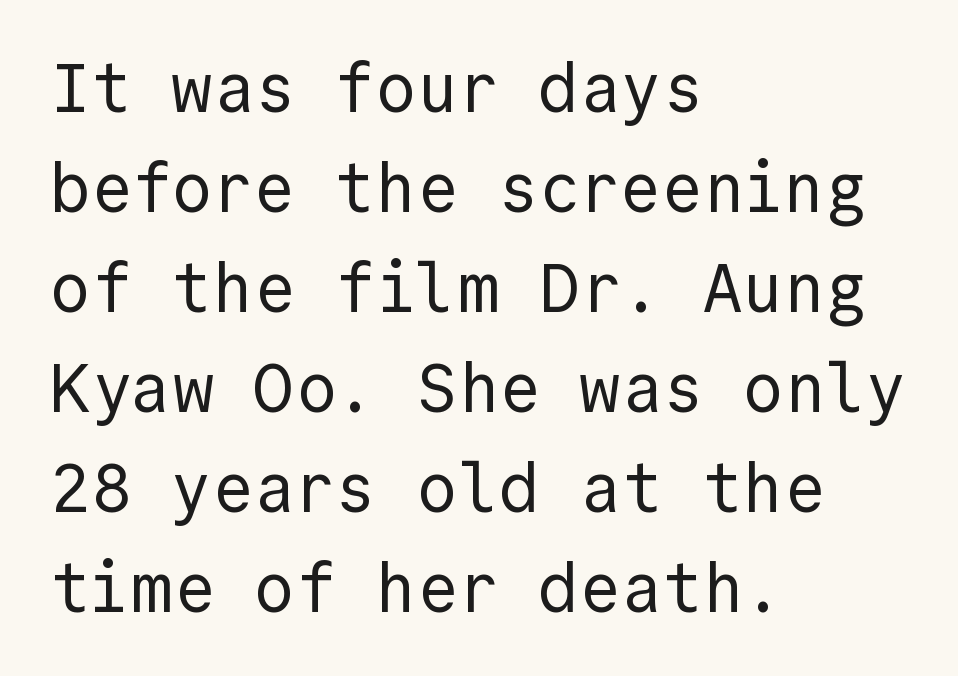
{"serif": "no", "italic": "no", "bold": "no", "weight": "regular", "width": "normal", "x_height": "medium", "monospaced": "yes", "underline": "no", "align": "left", "line_spacing": "normal", "line_spacing_ratio": 1.47, "letter_spacing": "normal", "letter_spacing_em": 0.0, "glyph_px": 68}
